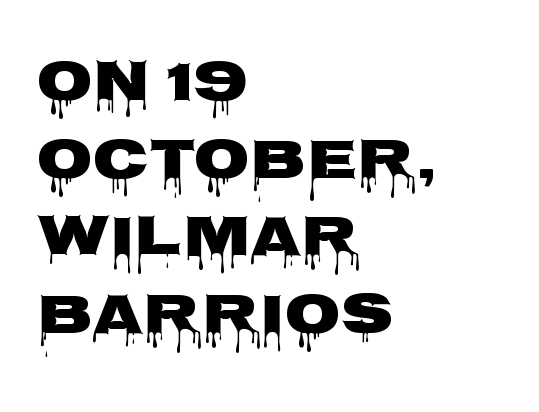
{"serif": "no", "italic": "no", "bold": "yes", "weight": "heavy", "width": "wide", "stroke_contrast": "low", "x_height": "large", "monospaced": "no", "underline": "no", "align": "left", "line_spacing": "normal", "line_spacing_ratio": 1.34, "letter_spacing": "normal", "letter_spacing_em": 0.0, "glyph_px": 58}
